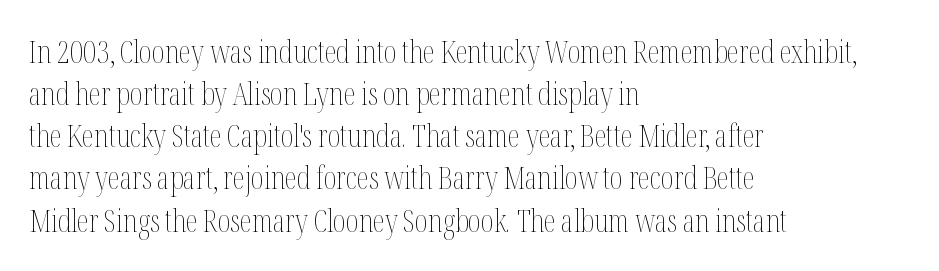
{"italic": "no", "bold": "no", "weight": "thin", "width": "condensed", "stroke_contrast": "medium", "x_height": "medium", "monospaced": "no", "underline": "no", "align": "left", "line_spacing": "normal", "line_spacing_ratio": 1.36, "letter_spacing": "normal", "letter_spacing_em": 0.0, "glyph_px": 31}
